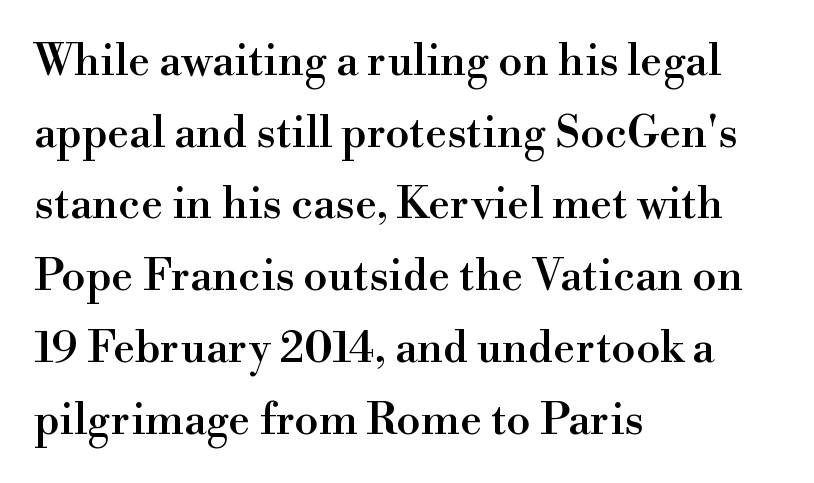
{"serif": "yes", "italic": "no", "width": "normal", "x_height": "small", "monospaced": "no", "underline": "no", "align": "left", "line_spacing": "normal", "line_spacing_ratio": 1.63, "letter_spacing": "normal", "letter_spacing_em": 0.0, "glyph_px": 44}
